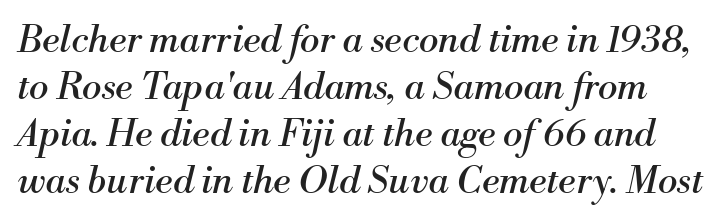
The image shows 37 px regular-weight serif type, italic (leaning right); set normal line spacing (1.27x), normal letter spacing, not underlined; medium stroke contrast and a small x-height.
